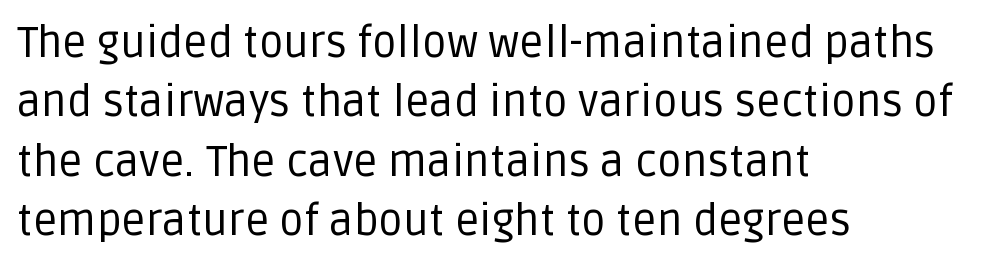
The image shows 43 px regular-weight sans-serif type, upright; set left-aligned, normal line spacing (1.38x), normal letter spacing, not underlined; low stroke contrast and a large x-height.
